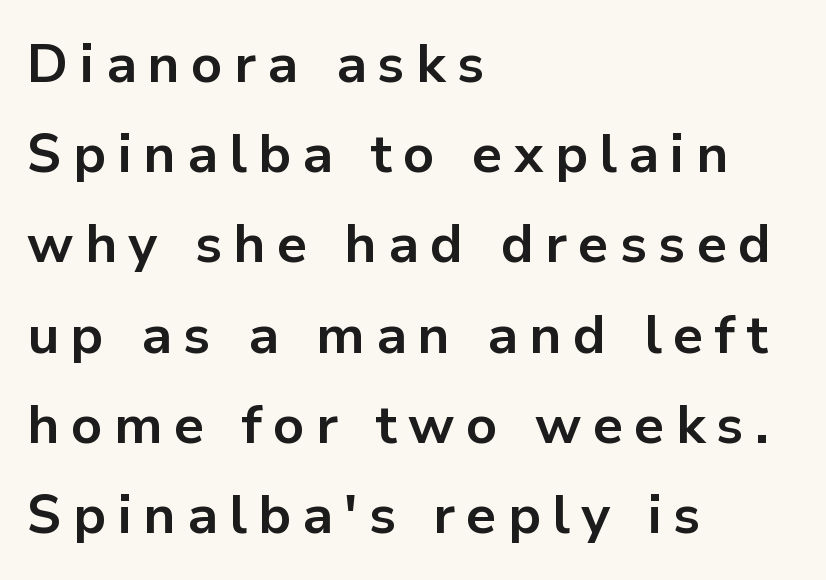
The rendering anchors every line to the left-hand side. Is this a fixed-width face? No — the glyphs have proportional, varying widths. Set as a true bold cut, around the 700 mark. How would I describe the line gaps? Plain and ordinary. Decoration check: the copy has no underline. I'd call this a sans setting — the letters go barefoot.
